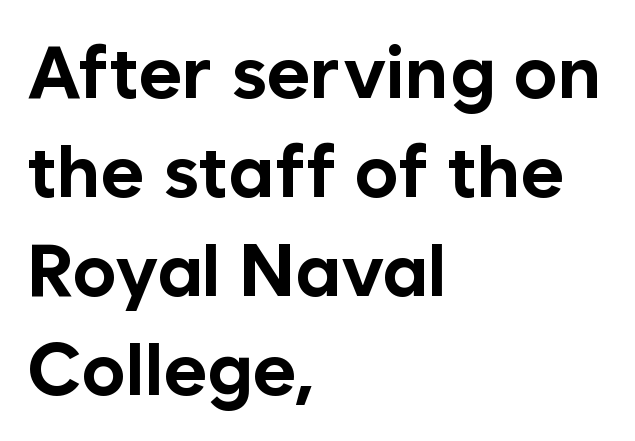
Q: Is the text bold? A: Yes.
Q: Is the text italic (slanted)? A: No, it is upright.
Q: Is the typeface a serif or a sans-serif typeface? A: Sans-serif.
Q: Is the text underlined? A: No.
Q: How is the paragraph aligned? A: Left-aligned.
Q: Is the spacing between letters normal or unusually wide? A: Normal.
Q: Is the spacing between lines tight, normal or loose? A: Normal.
Q: Width (condensed, normal, or wide)? A: Normal.
Q: Stroke contrast? A: Low.
Q: x-height? A: Medium.
Q: Monospaced? A: No.
